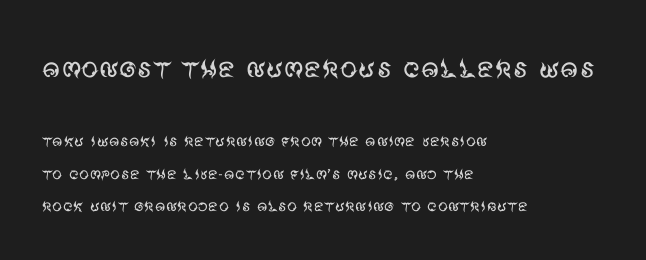
Q: Is the text bold? A: No.
Q: Is the text italic (slanted)? A: No, it is upright.
Q: Is the typeface a serif or a sans-serif typeface? A: Sans-serif.
Q: Is the text underlined? A: No.
Q: How is the paragraph aligned? A: Left-aligned.
Q: Is the spacing between letters normal or unusually wide? A: Normal.
Q: Is the spacing between lines tight, normal or loose? A: Normal.
Q: Which block of text is set in a larger size, the first (top) or the second (bottom)? A: The first (top) one.
Q: Width (condensed, normal, or wide)? A: Normal.
Q: Stroke contrast? A: Medium.
Q: x-height? A: Large.
Q: Monospaced? A: No.
